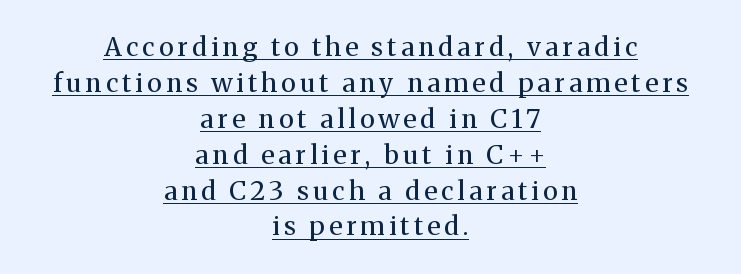
Stroke mass is kept to a normal reading level or below. Centered paragraph, ragged on both sides. In terms of leading, this rendering sits right in the middle. No italicization has been applied; the sample stays upright.
